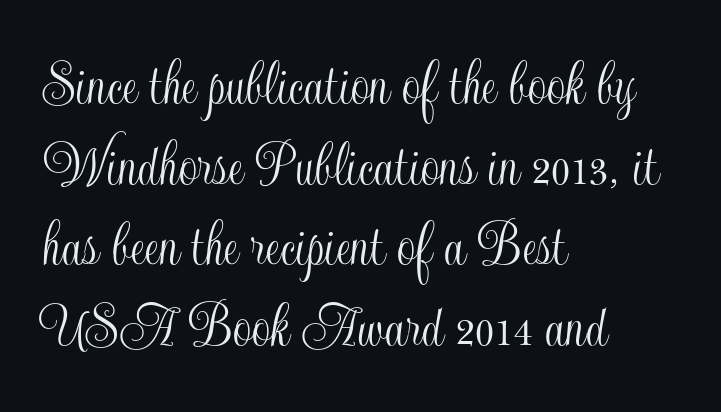
Q: Is the text italic (slanted)? A: Yes.
Q: Is the text underlined? A: No.
Q: How is the paragraph aligned? A: Left-aligned.
Q: Is the spacing between letters normal or unusually wide? A: Normal.
Q: Width (condensed, normal, or wide)? A: Condensed.
Q: x-height? A: Small.
Q: Monospaced? A: No.
